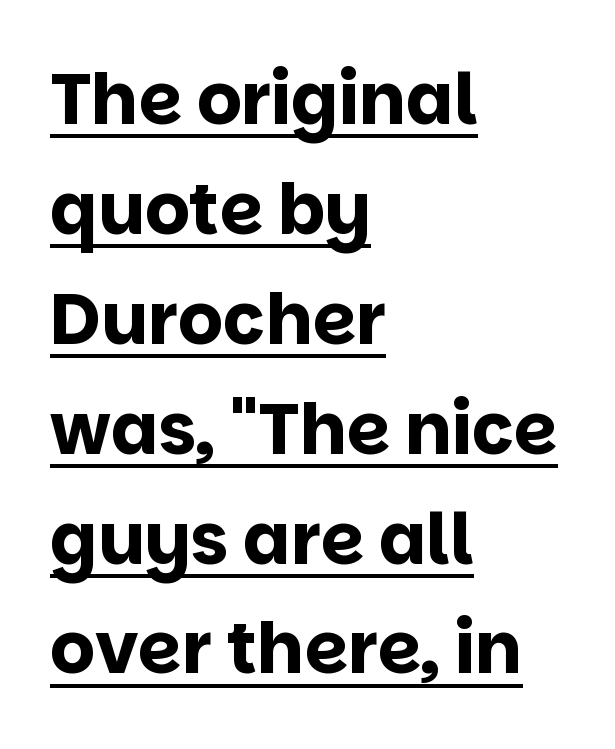
Q: Is the text bold? A: Yes.
Q: Is the text italic (slanted)? A: No, it is upright.
Q: Is the typeface a serif or a sans-serif typeface? A: Sans-serif.
Q: Is the text underlined? A: Yes.
Q: How is the paragraph aligned? A: Left-aligned.
Q: Is the spacing between letters normal or unusually wide? A: Normal.
Q: Is the spacing between lines tight, normal or loose? A: Normal.
Q: Width (condensed, normal, or wide)? A: Normal.
Q: Stroke contrast? A: Low.
Q: x-height? A: Large.
Q: Monospaced? A: No.
